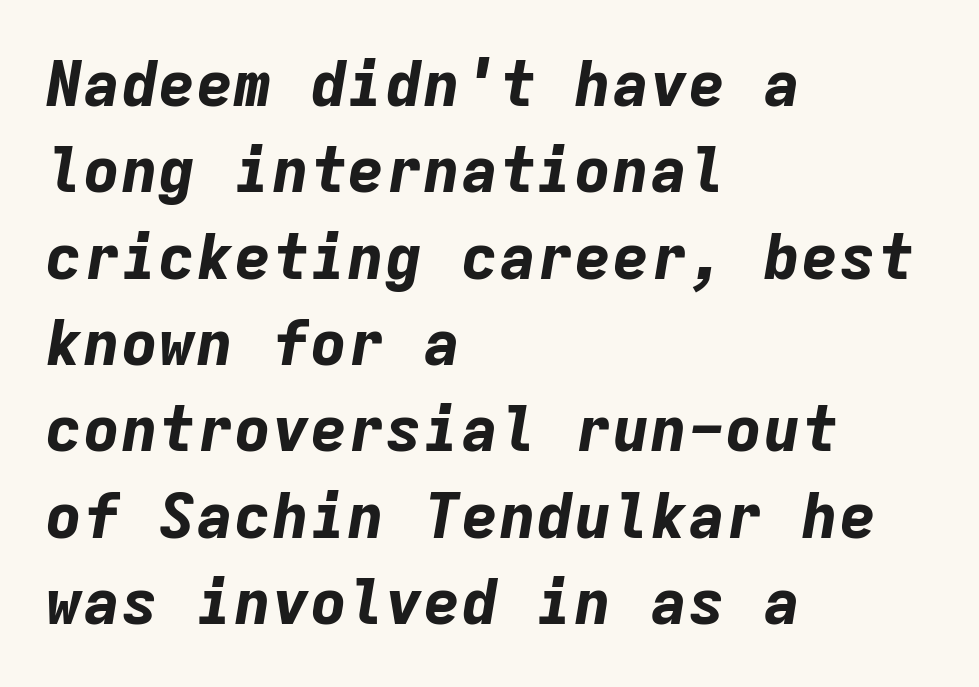
{"italic": "yes", "lean": "right", "slant_degrees": 9, "bold": "yes", "weight": "bold", "width": "normal", "stroke_contrast": "low", "x_height": "medium", "monospaced": "yes", "underline": "no", "align": "left", "line_spacing": "normal", "line_spacing_ratio": 1.37, "letter_spacing": "normal", "letter_spacing_em": 0.0, "glyph_px": 63}
